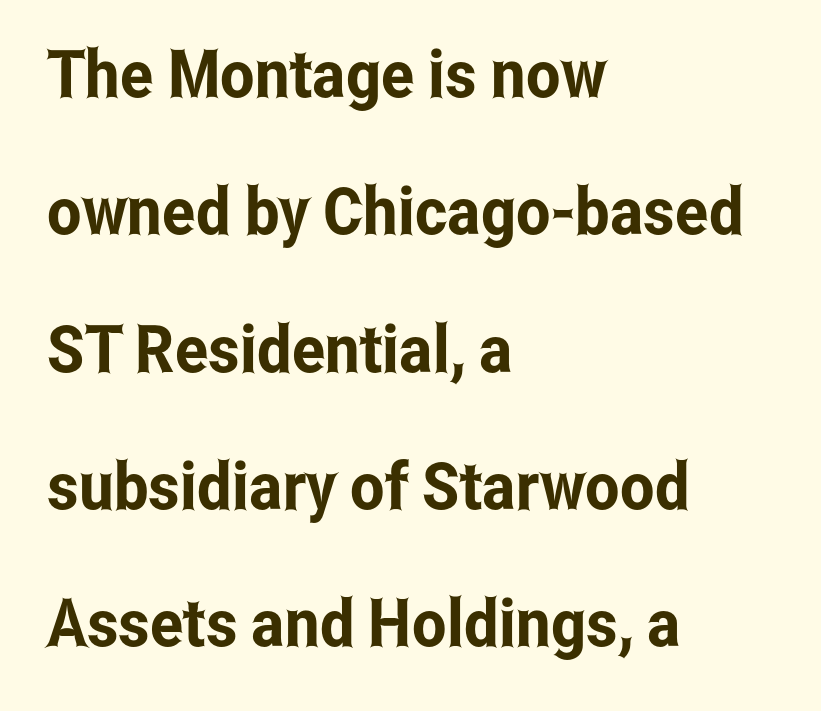
The image shows 66 px condensed sans-serif type, upright; set left-aligned, loose line spacing (2.08x), normal letter spacing, not underlined; low stroke contrast and a medium x-height.
